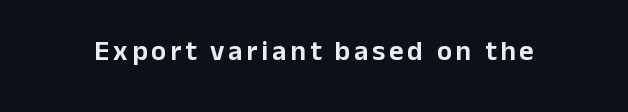
Q: Is the text italic (slanted)? A: No, it is upright.
Q: Is the typeface a serif or a sans-serif typeface? A: Sans-serif.
Q: Is the text underlined? A: No.
Q: Width (condensed, normal, or wide)? A: Normal.
Q: Stroke contrast? A: Low.
Q: x-height? A: Medium.
Q: Monospaced? A: No.
